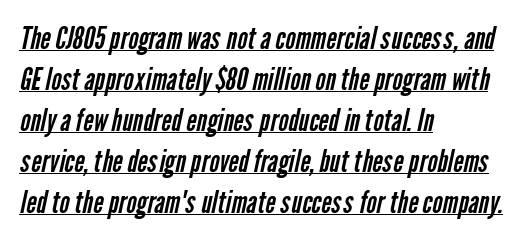
The image shows 31 px regular-weight, condensed sans-serif type; set left-aligned, normal line spacing (1.32x), normal letter spacing, underlined; low stroke contrast and a medium x-height.
